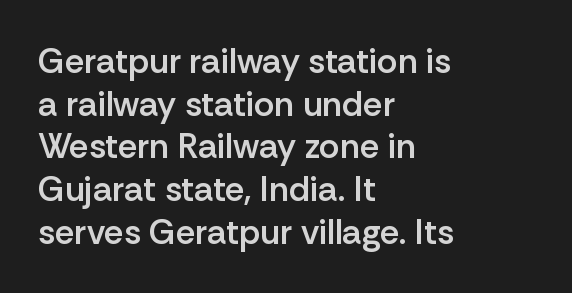
Q: Is the text bold? A: Semi-bold.
Q: Is the text italic (slanted)? A: No, it is upright.
Q: Is the typeface a serif or a sans-serif typeface? A: Sans-serif.
Q: Is the text underlined? A: No.
Q: How is the paragraph aligned? A: Left-aligned.
Q: Is the spacing between letters normal or unusually wide? A: Normal.
Q: Width (condensed, normal, or wide)? A: Normal.
Q: Stroke contrast? A: Low.
Q: x-height? A: Medium.
Q: Monospaced? A: No.
